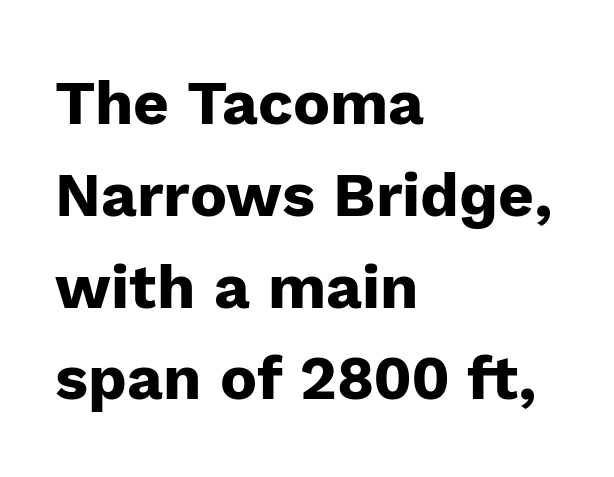
Q: Is the text bold? A: Yes.
Q: Is the text italic (slanted)? A: No, it is upright.
Q: Is the typeface a serif or a sans-serif typeface? A: Sans-serif.
Q: Is the text underlined? A: No.
Q: How is the paragraph aligned? A: Left-aligned.
Q: Is the spacing between letters normal or unusually wide? A: Normal.
Q: Is the spacing between lines tight, normal or loose? A: Normal.
Q: Width (condensed, normal, or wide)? A: Normal.
Q: Stroke contrast? A: Low.
Q: x-height? A: Medium.
Q: Monospaced? A: No.
